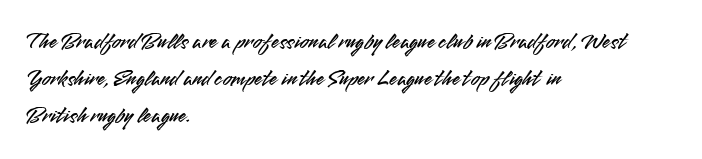
Where is the straight margin? On the left. The rendering uses a moderate line-height, typical for paragraphs. Just letters on the line, the space beneath them empty. Compared with typical body copy, the letter spacing here is the same.
